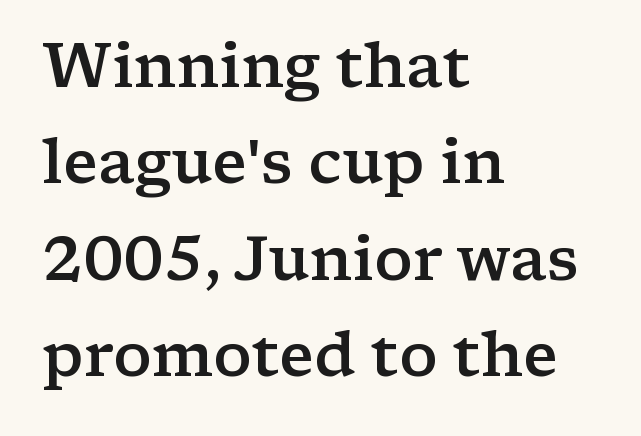
{"serif": "yes", "italic": "no", "bold": "semi", "weight": "semibold", "width": "wide", "stroke_contrast": "low", "x_height": "medium", "monospaced": "no", "underline": "no", "align": "left", "line_spacing": "normal", "line_spacing_ratio": 1.58, "letter_spacing": "normal", "letter_spacing_em": 0.0, "glyph_px": 61}
